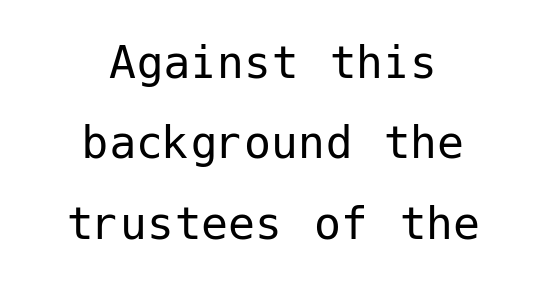
Q: Is the text bold? A: No.
Q: Is the text italic (slanted)? A: No, it is upright.
Q: Is the typeface a serif or a sans-serif typeface? A: Sans-serif.
Q: Is the text underlined? A: No.
Q: How is the paragraph aligned? A: Centered.
Q: Is the spacing between letters normal or unusually wide? A: Normal.
Q: Is the spacing between lines tight, normal or loose? A: Normal.
Q: Width (condensed, normal, or wide)? A: Normal.
Q: Stroke contrast? A: Low.
Q: x-height? A: Medium.
